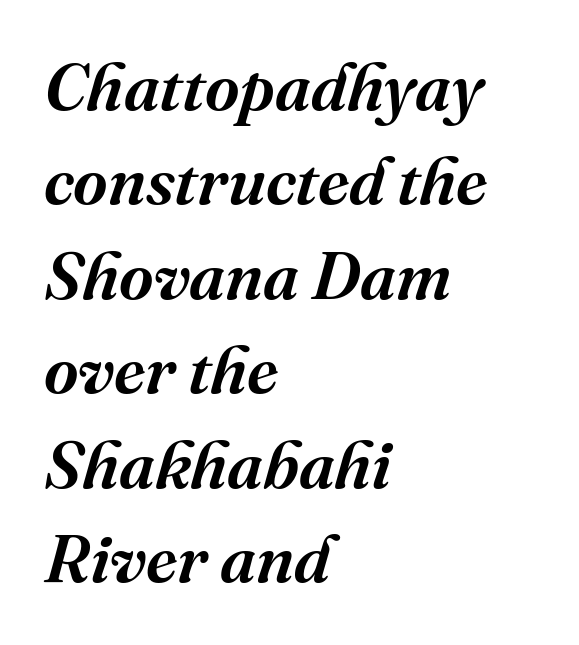
{"serif": "yes", "italic": "yes", "lean": "right", "slant_degrees": 16, "width": "normal", "stroke_contrast": "medium", "x_height": "medium", "monospaced": "no", "underline": "no", "align": "left", "line_spacing": "normal", "line_spacing_ratio": 1.41, "letter_spacing": "normal", "letter_spacing_em": 0.0, "glyph_px": 67}
